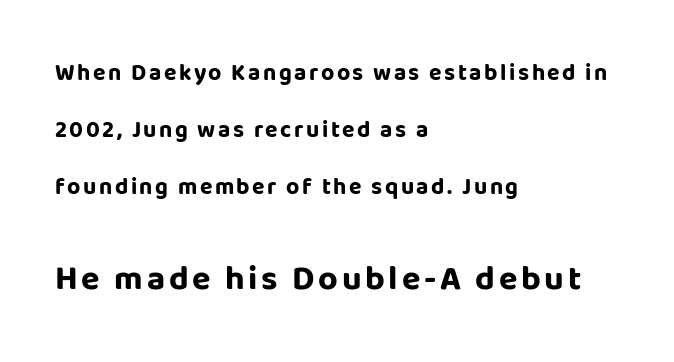
Q: Is the text bold? A: Yes.
Q: Is the text italic (slanted)? A: No, it is upright.
Q: Is the typeface a serif or a sans-serif typeface? A: Sans-serif.
Q: Is the text underlined? A: No.
Q: How is the paragraph aligned? A: Left-aligned.
Q: Is the spacing between lines tight, normal or loose? A: Loose.
Q: Which block of text is set in a larger size, the first (top) or the second (bottom)? A: The second (bottom) one.
Q: Width (condensed, normal, or wide)? A: Normal.
Q: Stroke contrast? A: Low.
Q: x-height? A: Large.
Q: Monospaced? A: No.
